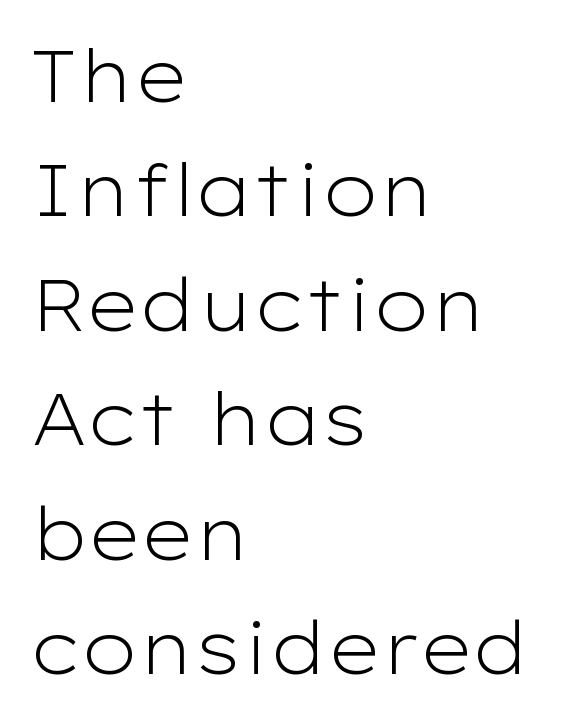
The image shows 72 px light, wide sans-serif type, upright; set left-aligned, normal line spacing (1.59x), normal letter spacing, not underlined; low stroke contrast and a medium x-height.
